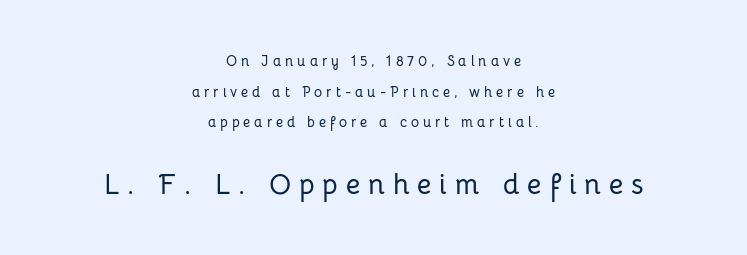
{"serif": "no", "italic": "no", "width": "normal", "stroke_contrast": "low", "x_height": "medium", "monospaced": "no", "underline": "no", "align": "center", "line_spacing": "loose", "line_spacing_ratio": 2.18, "letter_spacing": "wide", "letter_spacing_em": 0.28, "larger_block": "second", "size_ratio": 2.0, "glyph_px": 28}
